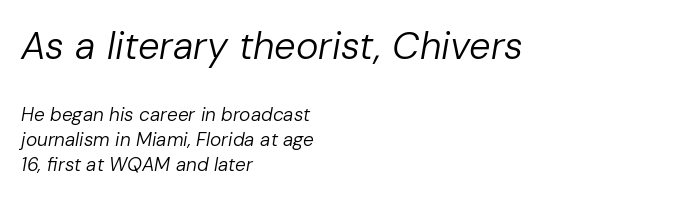
The image shows 38 px regular-weight type, italic (leaning right); set left-aligned, normal line spacing (1.32x), normal letter spacing, not underlined; the first (top) block is 2.0x larger; low stroke contrast and a medium x-height.
